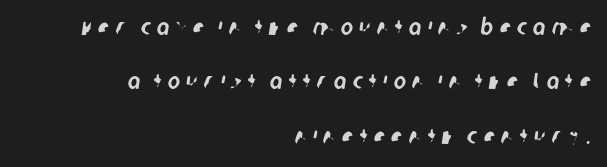
{"underline": "no", "align": "right", "line_spacing": "loose", "line_spacing_ratio": 2.36, "letter_spacing": "wide", "letter_spacing_em": 0.27, "glyph_px": 23}
